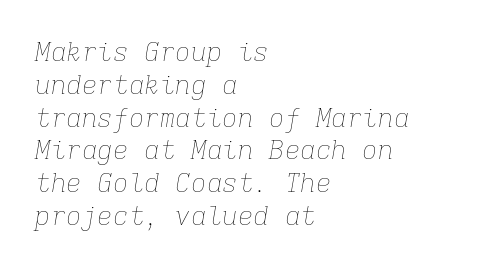
The image shows 26 px text type, italic (leaning right); set left-aligned, normal line spacing (1.26x), normal letter spacing, not underlined.
